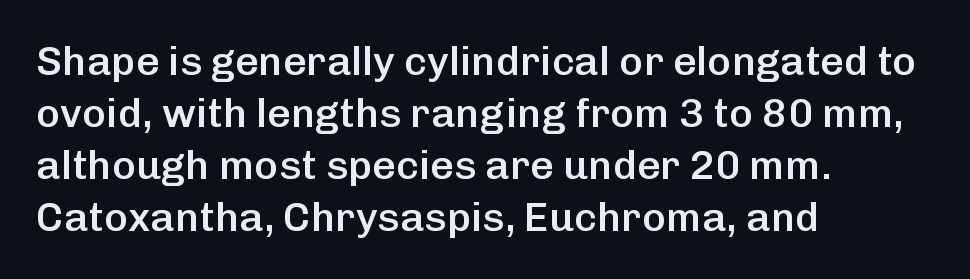
{"serif": "no", "italic": "no", "bold": "semi", "weight": "semibold", "width": "normal", "stroke_contrast": "low", "x_height": "medium", "monospaced": "no", "underline": "no", "align": "left", "line_spacing": "normal", "line_spacing_ratio": 1.27, "letter_spacing": "normal", "letter_spacing_em": 0.0, "glyph_px": 41}
